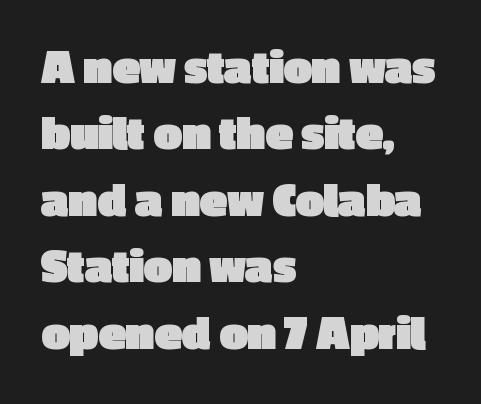
{"serif": "no", "italic": "no", "bold": "yes", "weight": "heavy", "width": "normal", "x_height": "medium", "monospaced": "no", "underline": "no", "align": "left", "line_spacing": "normal", "line_spacing_ratio": 1.33, "letter_spacing": "normal", "letter_spacing_em": 0.0, "glyph_px": 50}
